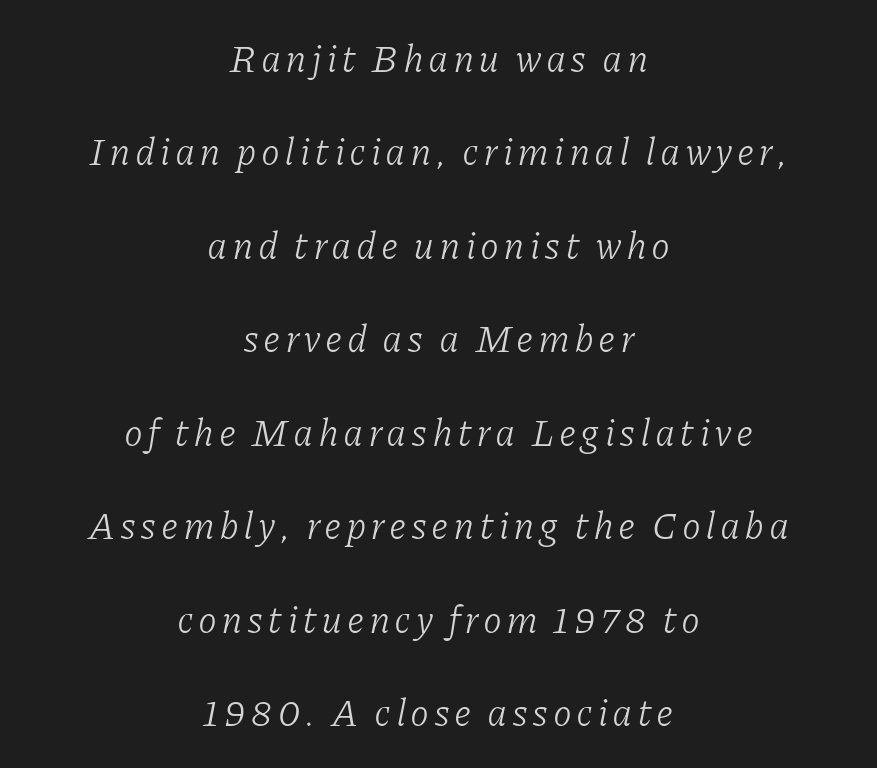
Think of a printed novel: that variable character pitch is what you see here. The axis of the letterforms is tilted away from vertical. Summary of vertical rhythm: relaxed, with wide interline spacing. A student would call this center alignment; a typographer would say set centered. Stroke mass is kept to a normal reading level or below.
